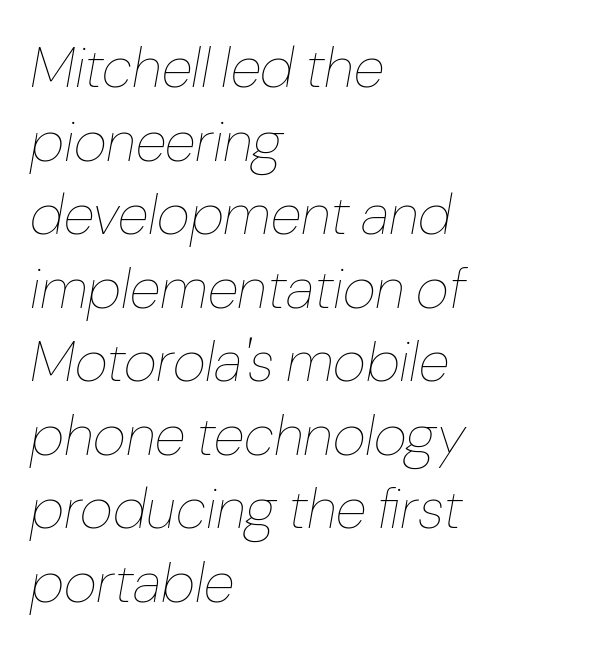
{"italic": "yes", "lean": "right", "slant_degrees": 10, "bold": "no", "weight": "thin", "width": "normal", "stroke_contrast": "low", "x_height": "medium", "monospaced": "no", "underline": "no", "align": "left", "line_spacing": "normal", "line_spacing_ratio": 1.29, "letter_spacing": "normal", "letter_spacing_em": 0.0, "glyph_px": 57}
